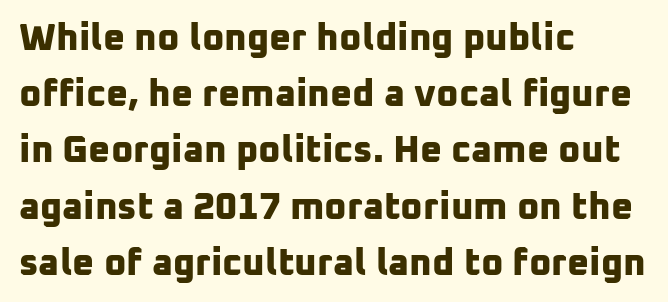
{"serif": "no", "bold": "yes", "weight": "bold", "width": "normal", "stroke_contrast": "low", "x_height": "medium", "monospaced": "no", "underline": "no", "align": "left", "line_spacing": "normal", "line_spacing_ratio": 1.48, "letter_spacing": "normal", "letter_spacing_em": 0.0, "glyph_px": 38}
